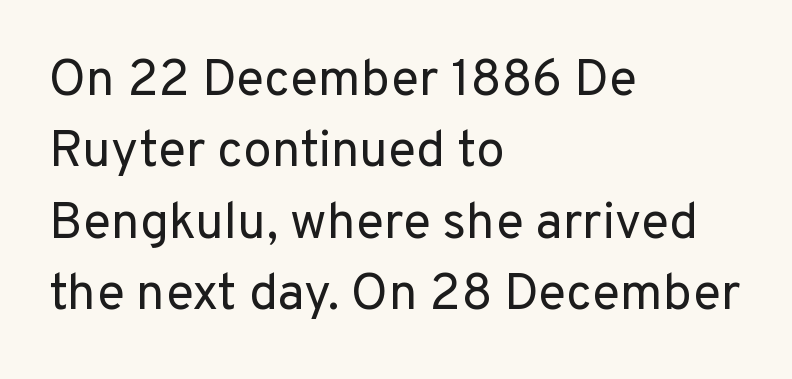
The letters look calm and open, with moderate or lighter stems. Honestly, there is no underline to notice here at all. Style check: upright. The passage is arranged the way most books set body copy — flush left.
